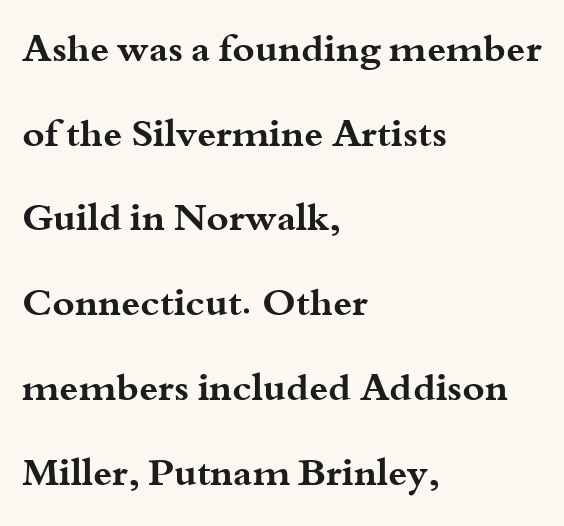
The image shows 38 px bold, wide serif type, upright; set left-aligned, loose line spacing (2.23x), normal letter spacing, not underlined; medium stroke contrast and a small x-height.
